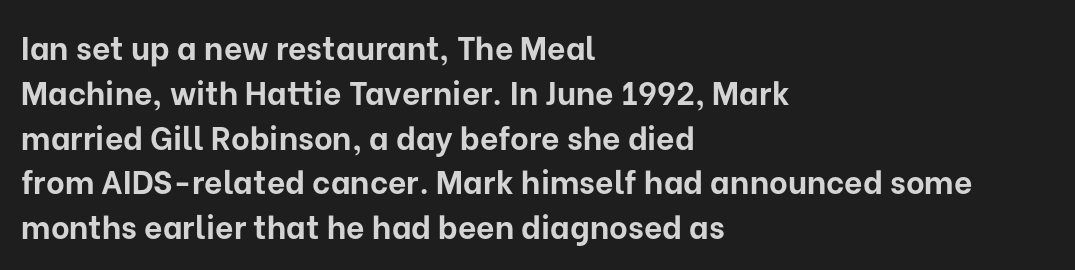
The image shows 32 px bold sans-serif type, upright; set left-aligned, normal line spacing (1.4x), normal letter spacing, not underlined; low stroke contrast and a medium x-height.
